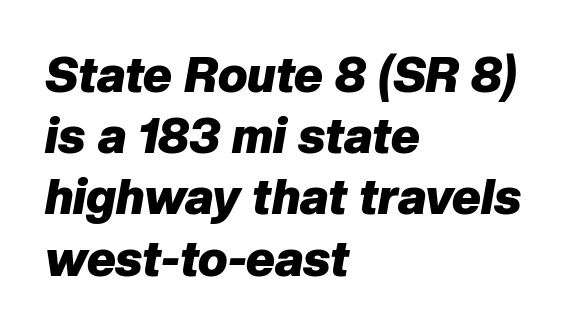
The image shows 49 px heavy type, italic (leaning right); set left-aligned, normal line spacing (1.25x), normal letter spacing, not underlined; low stroke contrast and a medium x-height.
